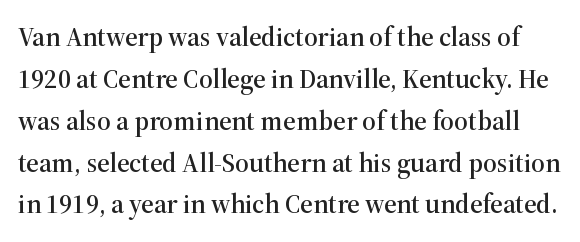
Nobody touched the tracking dial on this one. Regular leading. Clear beneath every line of the passage. Vertical strokes here are truly vertical.
